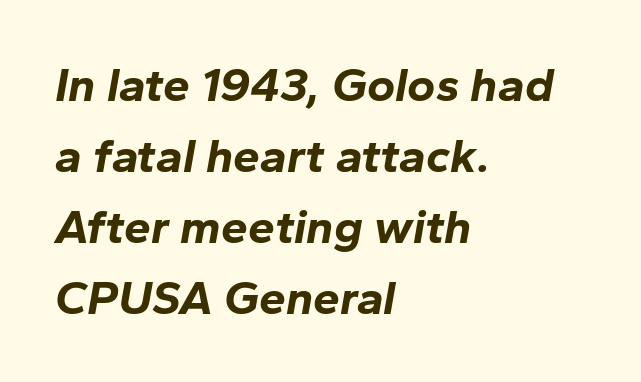
What's the leading like? Ordinary, nothing unusual. Slant detected: the letters are inclined. On the weight axis this lands at bold, roughly 700. Anything drawn beneath the words? Only blank space. These lines are rendered in a variable-pitch font.
